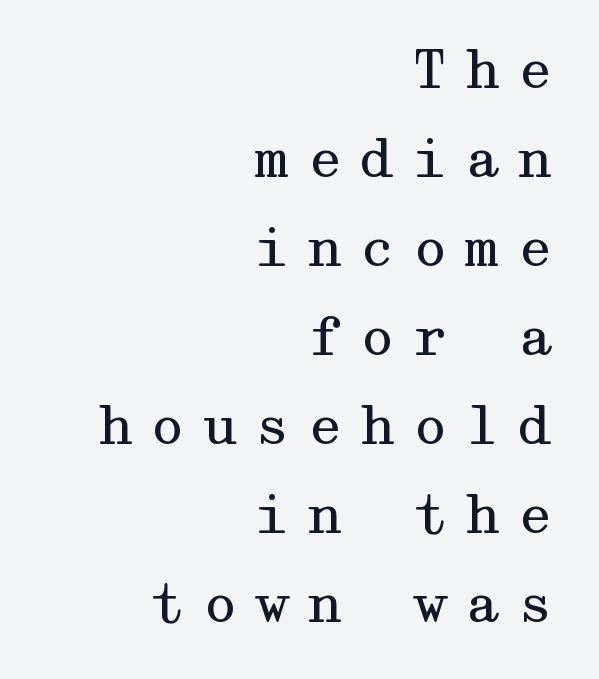
The image shows 52 px regular-weight, wide serif type, upright; set right-aligned, line spacing 1.71x, unusually wide letter spacing (+0.31 em), not underlined; medium stroke contrast and a medium x-height.
